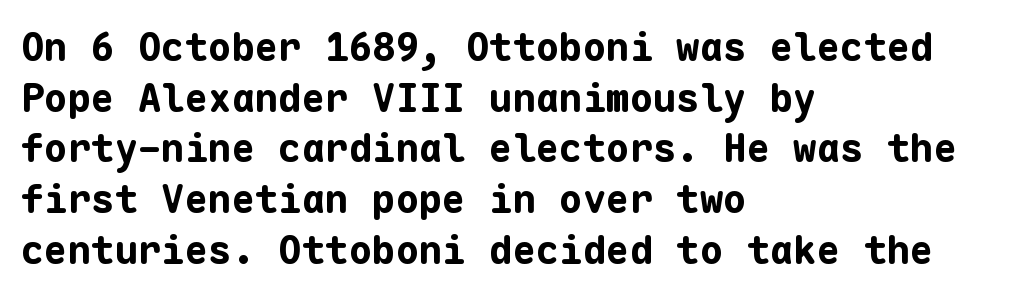
The image shows 39 px bold sans-serif type, upright, monospaced; set left-aligned, normal line spacing (1.3x), normal letter spacing, not underlined; low stroke contrast and a medium x-height.
